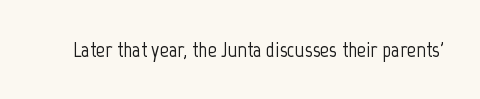
Q: Is the text italic (slanted)? A: No, it is upright.
Q: Is the text underlined? A: No.
Q: Is the spacing between letters normal or unusually wide? A: Normal.
